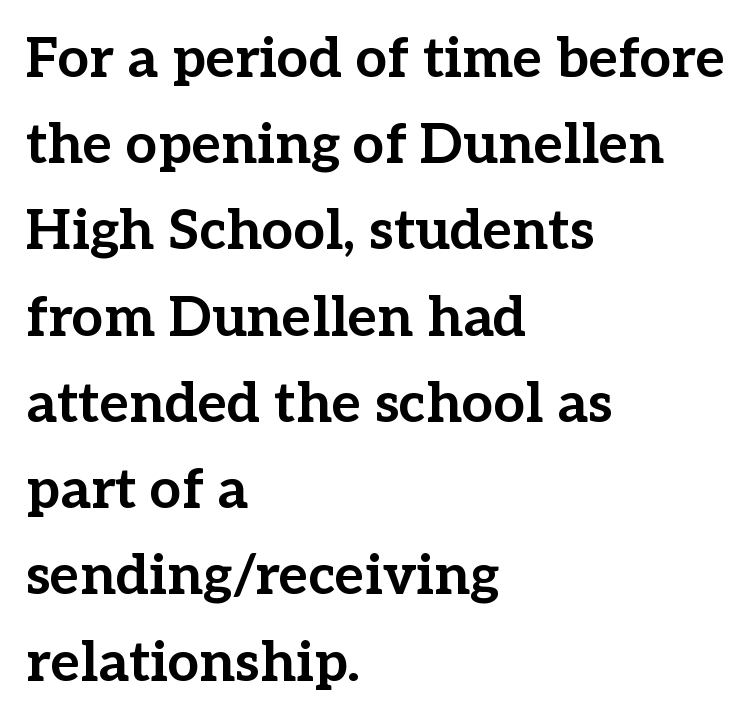
Spacing verdict: proportional, widths tailored to each character. Thick stems and heavy bowls — unmistakably bold. These lines are set flush left with a ragged right edge. In terms of letterform style, serifs are clearly present. Ordinary non-slanted type is in use. The rows are spaced the way most documents space them.
